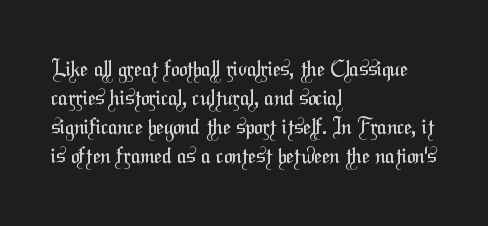
The image shows 22 px text type; set left-aligned, normal line spacing (1.32x), normal letter spacing, not underlined.
